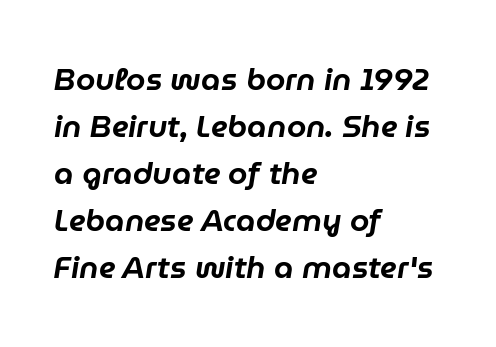
The image shows 31 px text type, italic (leaning right); set left-aligned, normal line spacing (1.52x), normal letter spacing, not underlined; low stroke contrast and a medium x-height.
